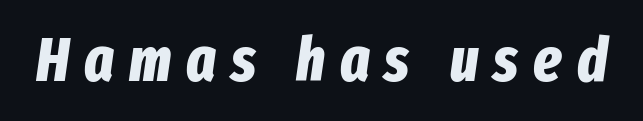
The image shows 62 px bold, condensed type, italic (leaning right); set unusually wide letter spacing (+0.24 em), not underlined; low stroke contrast and a medium x-height.
